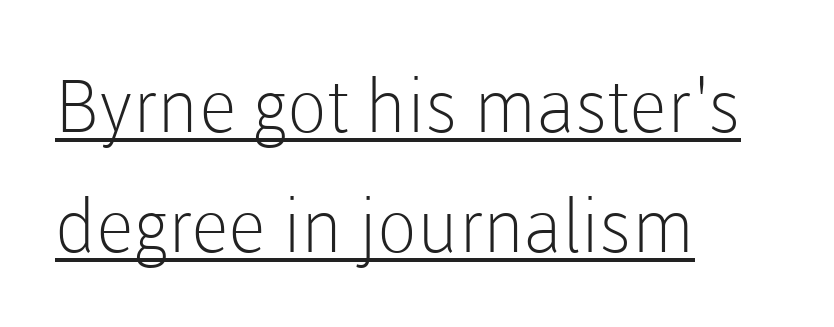
Q: Is the text bold? A: No.
Q: Is the text italic (slanted)? A: No, it is upright.
Q: Is the typeface a serif or a sans-serif typeface? A: Sans-serif.
Q: Is the text underlined? A: Yes.
Q: How is the paragraph aligned? A: Left-aligned.
Q: Is the spacing between letters normal or unusually wide? A: Normal.
Q: Is the spacing between lines tight, normal or loose? A: Normal.
Q: Width (condensed, normal, or wide)? A: Normal.
Q: Stroke contrast? A: Low.
Q: x-height? A: Medium.
Q: Monospaced? A: No.
